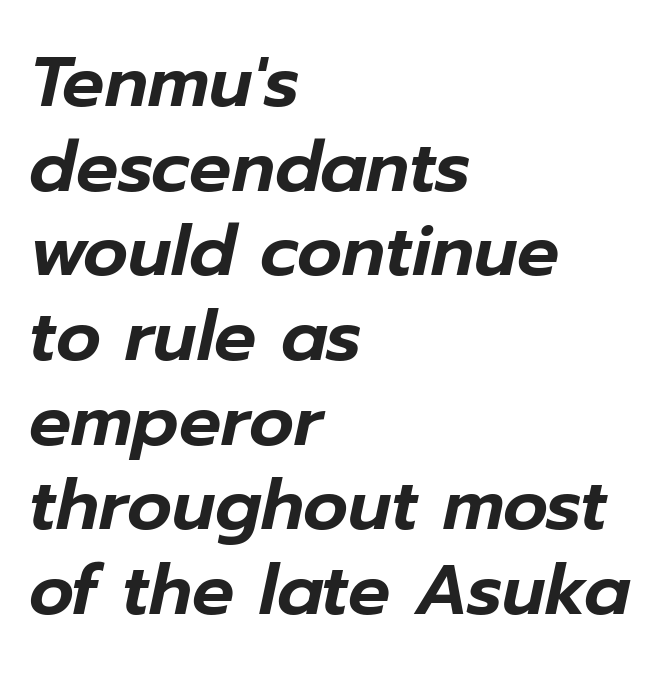
Q: Is the text italic (slanted)? A: Yes, it leans right by about 12 degrees.
Q: Is the text underlined? A: No.
Q: How is the paragraph aligned? A: Left-aligned.
Q: Is the spacing between letters normal or unusually wide? A: Normal.
Q: Width (condensed, normal, or wide)? A: Normal.
Q: Stroke contrast? A: Low.
Q: x-height? A: Medium.
Q: Monospaced? A: No.
